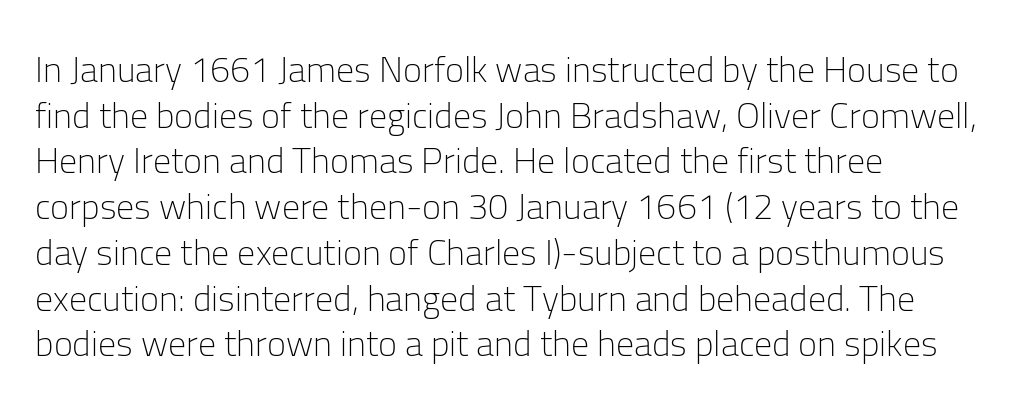
{"serif": "no", "italic": "no", "bold": "no", "weight": "light", "width": "normal", "stroke_contrast": "low", "x_height": "medium", "monospaced": "no", "underline": "no", "align": "left", "line_spacing": "normal", "line_spacing_ratio": 1.27, "letter_spacing": "normal", "letter_spacing_em": 0.0, "glyph_px": 36}
